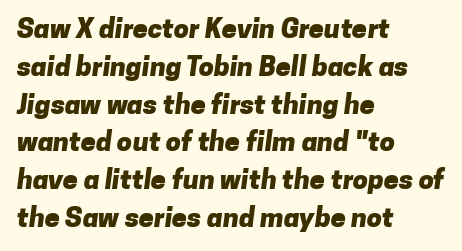
Q: Is the text bold? A: Yes.
Q: Is the text underlined? A: No.
Q: How is the paragraph aligned? A: Left-aligned.
Q: Is the spacing between letters normal or unusually wide? A: Normal.
Q: Is the spacing between lines tight, normal or loose? A: Normal.
